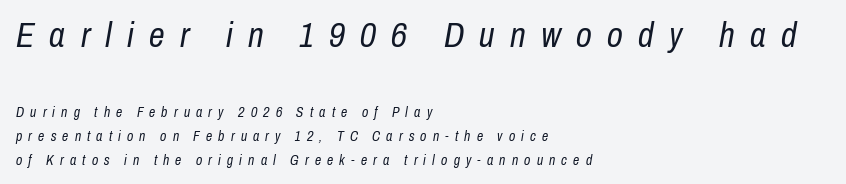
The image shows 35 px regular-weight, condensed type, italic (leaning right); set left-aligned, line spacing 1.71x, unusually wide letter spacing (+0.44 em), not underlined; the first (top) block is 2.5x larger; low stroke contrast and a medium x-height.
